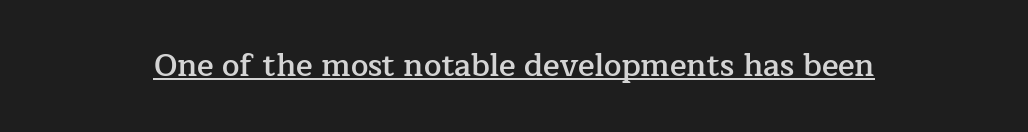
Q: Is the text bold? A: Semi-bold.
Q: Is the text italic (slanted)? A: No, it is upright.
Q: Is the typeface a serif or a sans-serif typeface? A: Serif.
Q: Is the text underlined? A: Yes.
Q: Is the spacing between letters normal or unusually wide? A: Normal.
Q: Width (condensed, normal, or wide)? A: Normal.
Q: Stroke contrast? A: Low.
Q: x-height? A: Medium.
Q: Monospaced? A: No.
